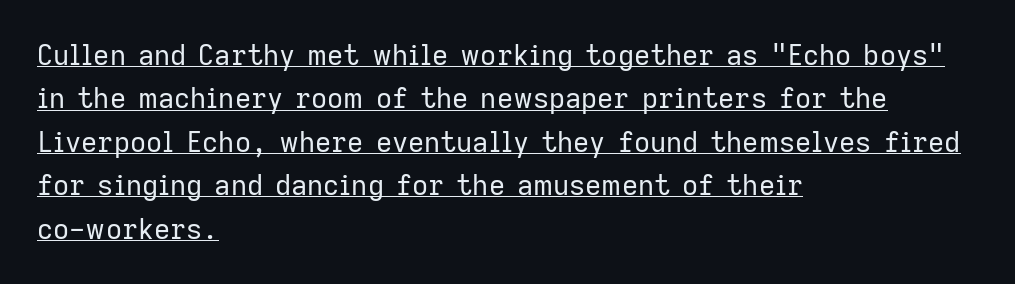
Q: Is the text bold? A: No.
Q: Is the text italic (slanted)? A: No, it is upright.
Q: Is the typeface a serif or a sans-serif typeface? A: Sans-serif.
Q: Is the text underlined? A: Yes.
Q: How is the paragraph aligned? A: Left-aligned.
Q: Is the spacing between letters normal or unusually wide? A: Normal.
Q: Is the spacing between lines tight, normal or loose? A: Normal.
Q: Width (condensed, normal, or wide)? A: Normal.
Q: Stroke contrast? A: Low.
Q: x-height? A: Medium.
Q: Monospaced? A: No.
